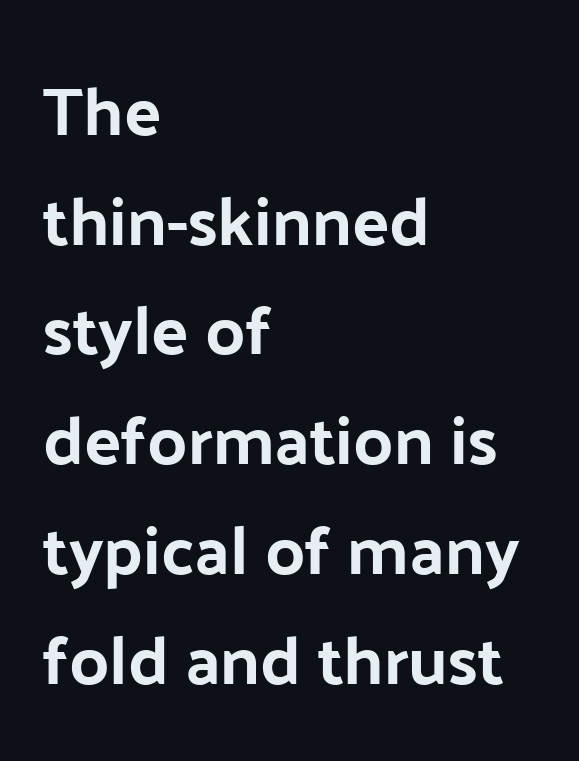
The image shows 69 px bold sans-serif type, upright; set left-aligned, normal line spacing (1.59x), normal letter spacing, not underlined; low stroke contrast and a medium x-height.
